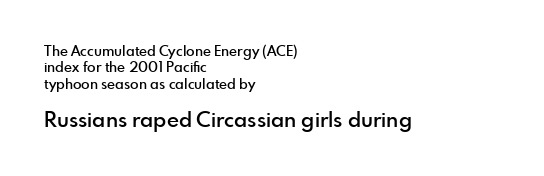
The image shows 21 px text type, upright; set left-aligned, line spacing 1.17x, normal letter spacing, not underlined; the second (bottom) block is 1.5x larger.
